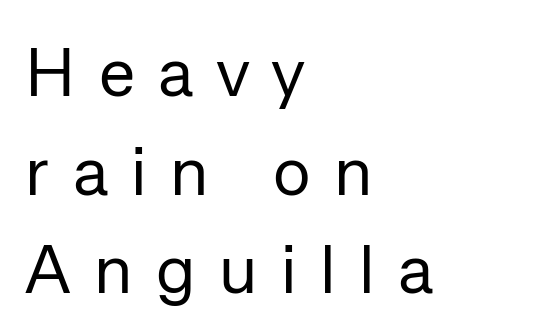
Letter spacing: wide. The rendering uses natural spacing where letterforms have individual widths. Nothing sits at the stroke ends, so this counts as sans-serif. Check the space under the baseline: it is left empty. The rendering anchors every line to the left-hand side.
